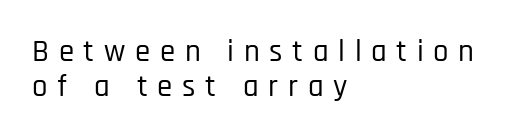
{"serif": "no", "italic": "no", "width": "condensed", "stroke_contrast": "low", "x_height": "large", "monospaced": "no", "underline": "no", "align": "left", "line_spacing": "tight", "line_spacing_ratio": 1.14, "letter_spacing": "wide", "letter_spacing_em": 0.31, "glyph_px": 31}
